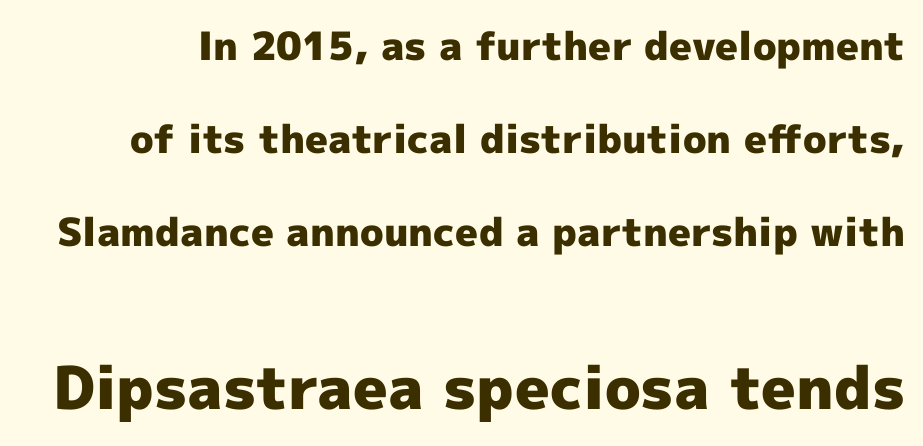
{"serif": "no", "italic": "no", "bold": "yes", "weight": "heavy", "width": "normal", "x_height": "medium", "monospaced": "no", "underline": "no", "line_spacing": "loose", "line_spacing_ratio": 2.39, "letter_spacing": "normal", "letter_spacing_em": 0.0, "larger_block": "second", "size_ratio": 1.51, "glyph_px": 59}
